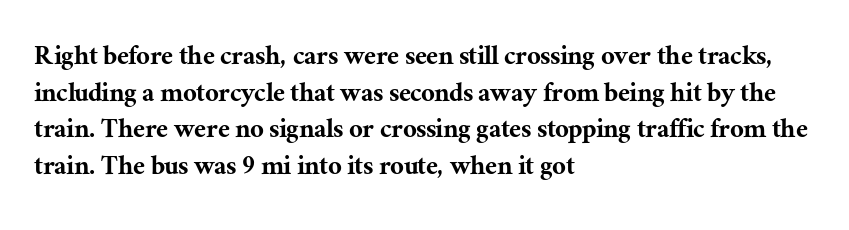
Leftover space on each line is placed entirely after the last word. These lines are rendered in a variable-pitch font. Quick note: not italic, upright. Anything drawn beneath the words? Only blank space. You can tell from the footed stems that serif type was used. Default kerning and tracking; the words read as compact shapes.
